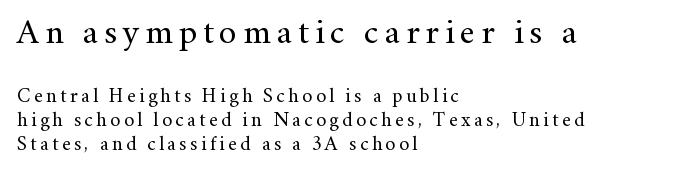
Q: Is the text bold? A: No.
Q: Is the text italic (slanted)? A: No, it is upright.
Q: Is the typeface a serif or a sans-serif typeface? A: Serif.
Q: Is the text underlined? A: No.
Q: How is the paragraph aligned? A: Left-aligned.
Q: Which block of text is set in a larger size, the first (top) or the second (bottom)? A: The first (top) one.
Q: Width (condensed, normal, or wide)? A: Normal.
Q: Stroke contrast? A: Medium.
Q: x-height? A: Small.
Q: Monospaced? A: No.
